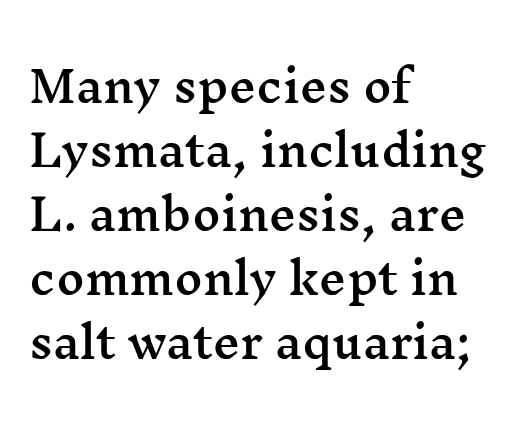
The passage shown is typed in a proportional face where columns would drift. This rendering leaves character spacing at its baseline value. The baseline area is clear. This rendering uses left alignment, leaving the right contour irregular. How would I describe the line gaps? Plain and ordinary.
